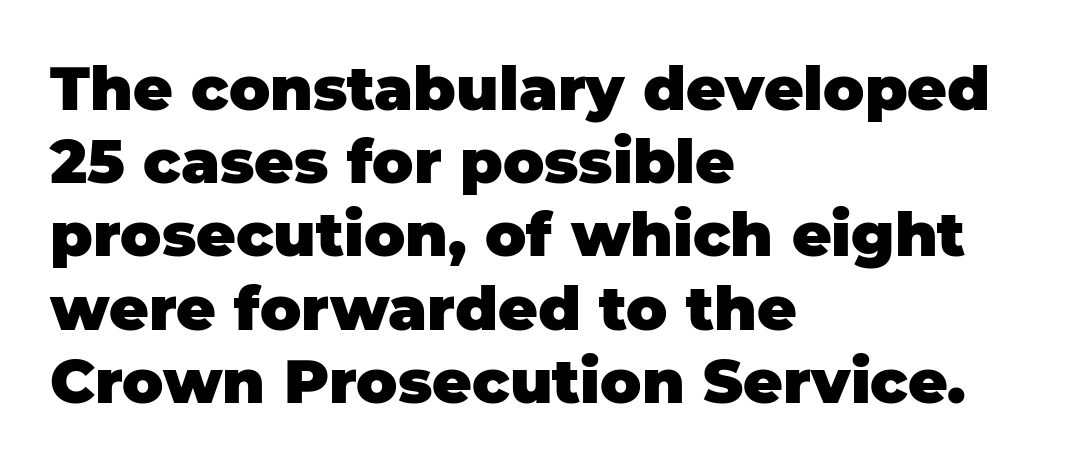
{"serif": "no", "italic": "no", "bold": "yes", "weight": "heavy", "width": "normal", "stroke_contrast": "low", "x_height": "large", "monospaced": "no", "underline": "no", "align": "left", "line_spacing_ratio": 1.2, "letter_spacing": "normal", "letter_spacing_em": 0.0, "glyph_px": 61}
